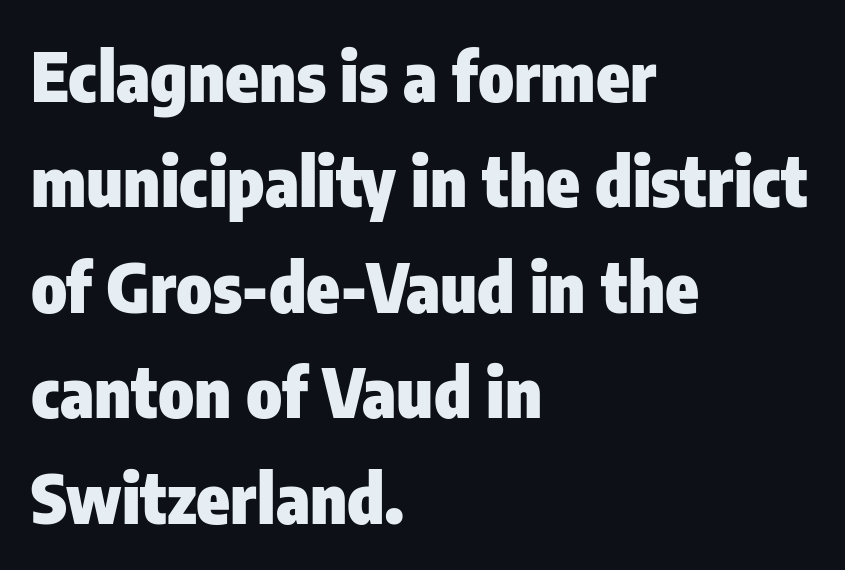
{"serif": "no", "italic": "no", "bold": "yes", "weight": "heavy", "width": "condensed", "stroke_contrast": "low", "x_height": "medium", "monospaced": "no", "underline": "no", "align": "left", "line_spacing": "normal", "line_spacing_ratio": 1.55, "letter_spacing": "normal", "letter_spacing_em": 0.0, "glyph_px": 68}
